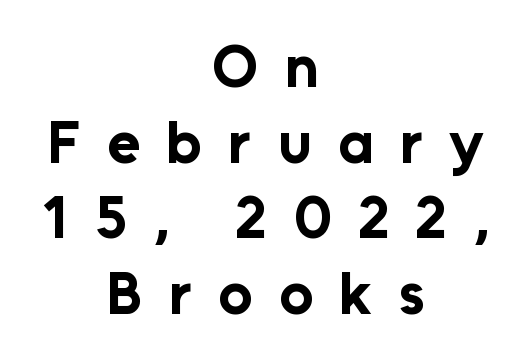
Q: Is the text bold? A: Yes.
Q: Is the text italic (slanted)? A: No, it is upright.
Q: Is the typeface a serif or a sans-serif typeface? A: Sans-serif.
Q: Is the text underlined? A: No.
Q: How is the paragraph aligned? A: Centered.
Q: Is the spacing between letters normal or unusually wide? A: Unusually wide.
Q: Is the spacing between lines tight, normal or loose? A: Normal.
Q: Width (condensed, normal, or wide)? A: Normal.
Q: Stroke contrast? A: Low.
Q: x-height? A: Medium.
Q: Monospaced? A: No.
